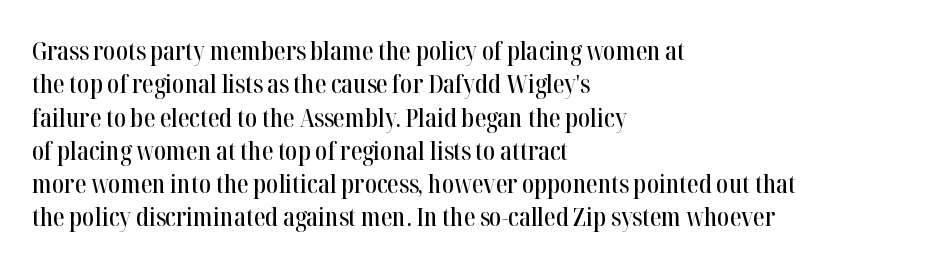
Beneath every word, the page is bare. Evenly set lines give the paragraph a standard silhouette. The compositor pushed each line to the left boundary. Spacing between characters is what you'd get straight out of the box. When letters stand straight like this, we call the style roman or upright.
